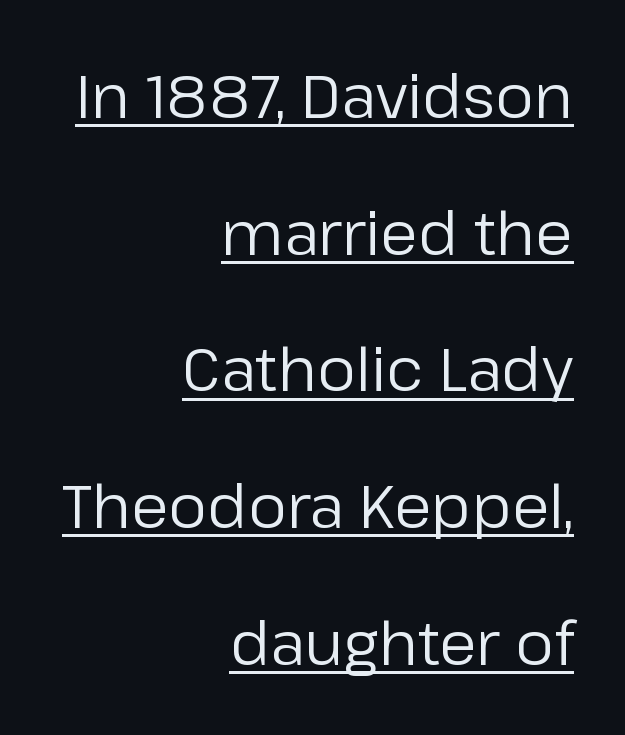
Q: Is the text bold? A: No.
Q: Is the text italic (slanted)? A: No, it is upright.
Q: Is the typeface a serif or a sans-serif typeface? A: Sans-serif.
Q: Is the text underlined? A: Yes.
Q: How is the paragraph aligned? A: Right-aligned.
Q: Is the spacing between letters normal or unusually wide? A: Normal.
Q: Is the spacing between lines tight, normal or loose? A: Loose.
Q: Width (condensed, normal, or wide)? A: Normal.
Q: Stroke contrast? A: Low.
Q: x-height? A: Medium.
Q: Monospaced? A: No.
